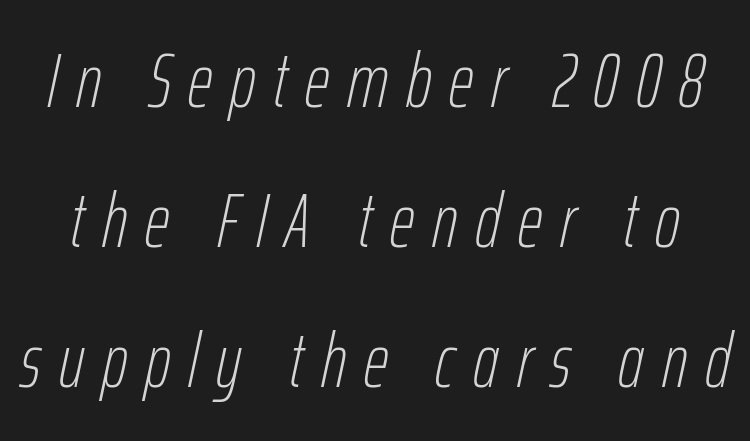
The image shows 77 px thin, condensed type, italic (leaning right); set line spacing 1.82x, unusually wide letter spacing (+0.23 em), not underlined; low stroke contrast and a medium x-height.
